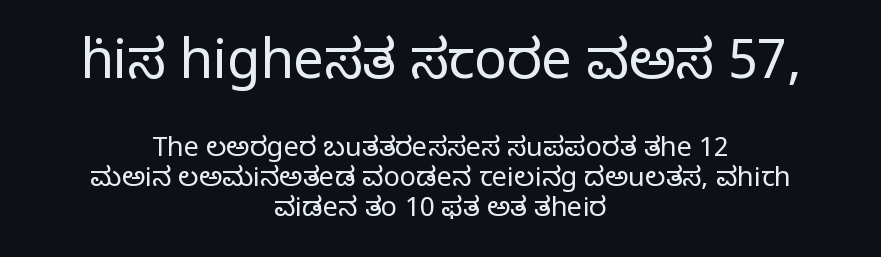
The image shows 54 px regular-weight serif type, upright; set centered, tight line spacing (1.11x), normal letter spacing, not underlined; the first (top) block is 2.0x larger; low stroke contrast and a large x-height.
